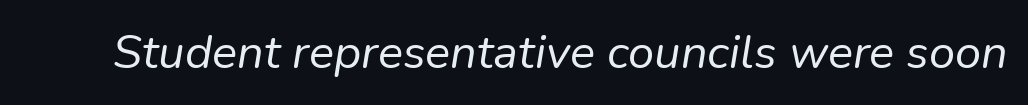
The image shows 47 px regular-weight type, italic (leaning right); set normal letter spacing, not underlined; low stroke contrast and a medium x-height.
